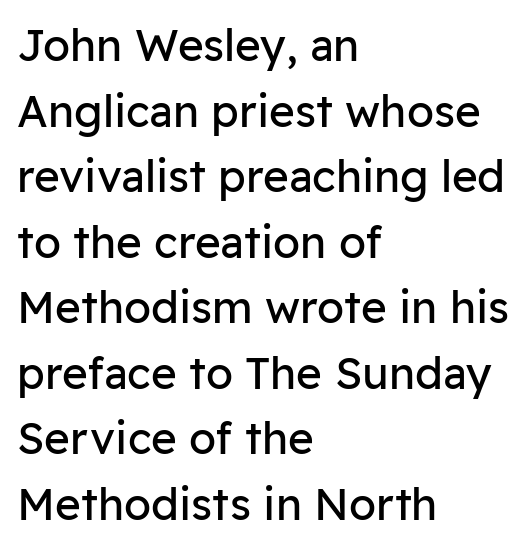
Bare-footed words on every line. The specimen reads as upright at a glance. The typesetter chose a ragged-right arrangement here. The type is set solid horizontally, with unmodified tracking.
